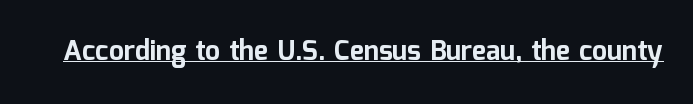
Q: Is the text bold? A: Yes.
Q: Is the text italic (slanted)? A: No, it is upright.
Q: Is the text underlined? A: Yes.
Q: Is the spacing between letters normal or unusually wide? A: Normal.
